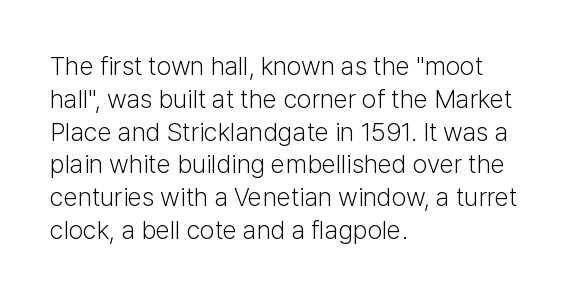
Q: Is the text bold? A: No.
Q: Is the text italic (slanted)? A: No, it is upright.
Q: Is the text underlined? A: No.
Q: How is the paragraph aligned? A: Left-aligned.
Q: Is the spacing between letters normal or unusually wide? A: Normal.
Q: Is the spacing between lines tight, normal or loose? A: Normal.
